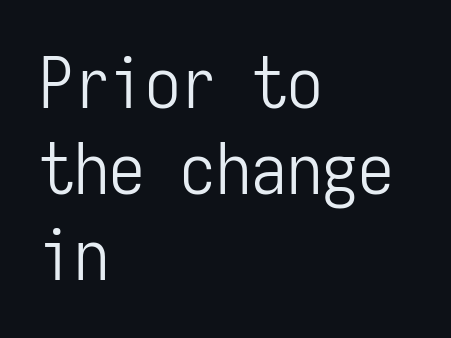
Q: Is the text bold? A: No.
Q: Is the text italic (slanted)? A: No, it is upright.
Q: Is the typeface a serif or a sans-serif typeface? A: Sans-serif.
Q: Is the text underlined? A: No.
Q: How is the paragraph aligned? A: Left-aligned.
Q: Is the spacing between letters normal or unusually wide? A: Normal.
Q: Width (condensed, normal, or wide)? A: Condensed.
Q: Stroke contrast? A: Low.
Q: x-height? A: Medium.
Q: Monospaced? A: Yes.
